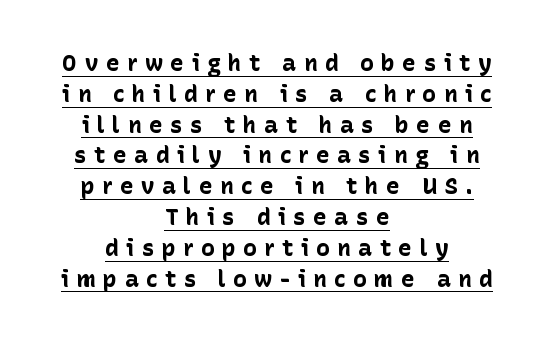
Observe the wide spacing: letters keep a clear distance from each other. Does the lettering tilt? It doesn't — this is upright. Summary of weight: heavy, a full bold. Check the space under the baseline: a stroke is drawn there. Whoever set this chose a conventional vertical rhythm.
